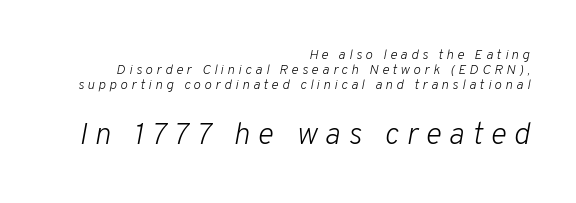
{"italic": "yes", "lean": "right", "slant_degrees": 10, "bold": "no", "weight": "light", "width": "normal", "stroke_contrast": "low", "x_height": "medium", "monospaced": "no", "underline": "no", "align": "right", "line_spacing": "tight", "line_spacing_ratio": 1.08, "letter_spacing": "wide", "letter_spacing_em": 0.25, "larger_block": "second", "size_ratio": 2.21, "glyph_px": 31}
